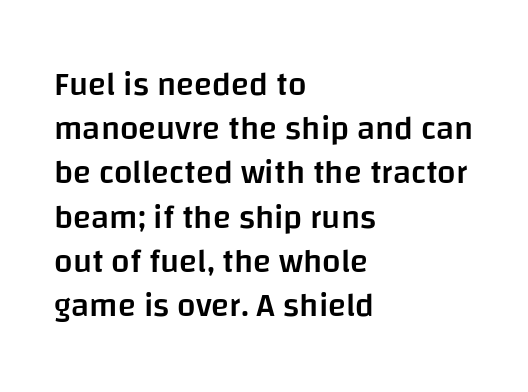
Do the characters align in a grid? No, the font is proportional. The specimen omits any rule beneath the text block's lines. In terms of letterform style, serifs are entirely absent. One glance says typical: line gaps are just what's usual. You could call the tracking neutral — neither tight nor loose.
